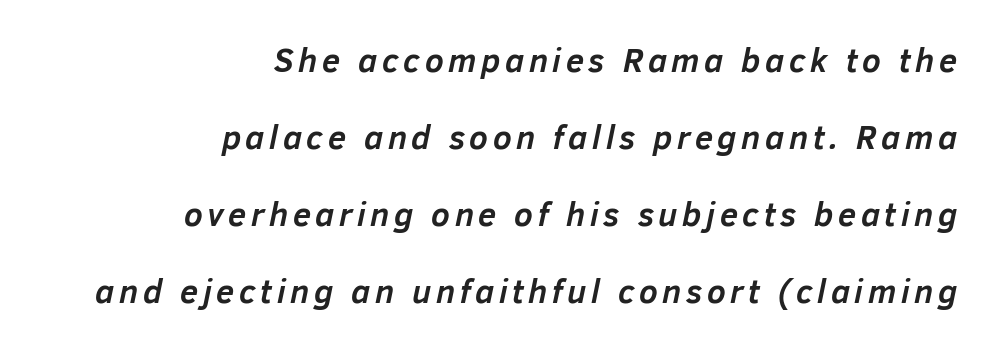
{"italic": "yes", "lean": "right", "slant_degrees": 12, "bold": "yes", "weight": "semibold", "width": "normal", "stroke_contrast": "low", "x_height": "medium", "monospaced": "no", "underline": "no", "align": "right", "line_spacing": "loose", "line_spacing_ratio": 2.33, "glyph_px": 33}
